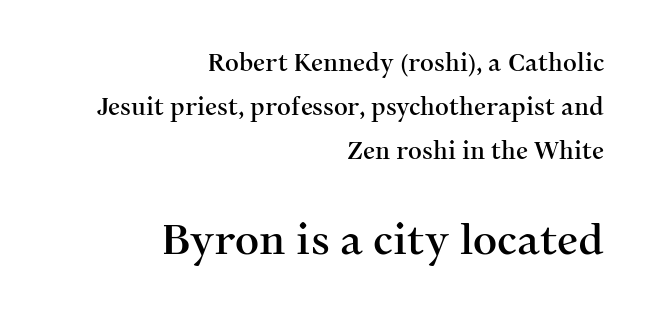
The image shows 42 px serif type, upright; set right-aligned, line spacing 1.84x, normal letter spacing, not underlined; the second (bottom) block is 1.75x larger; medium stroke contrast and a medium x-height.
